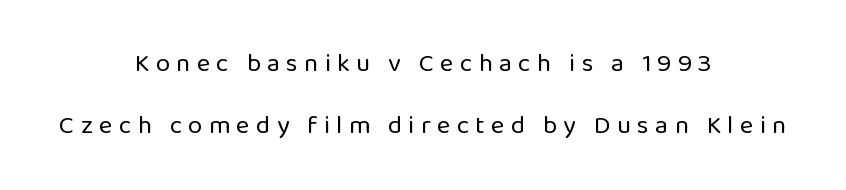
{"italic": "no", "bold": "no", "underline": "no", "align": "center", "line_spacing": "loose", "line_spacing_ratio": 2.4, "letter_spacing": "wide", "letter_spacing_em": 0.24, "glyph_px": 26}
